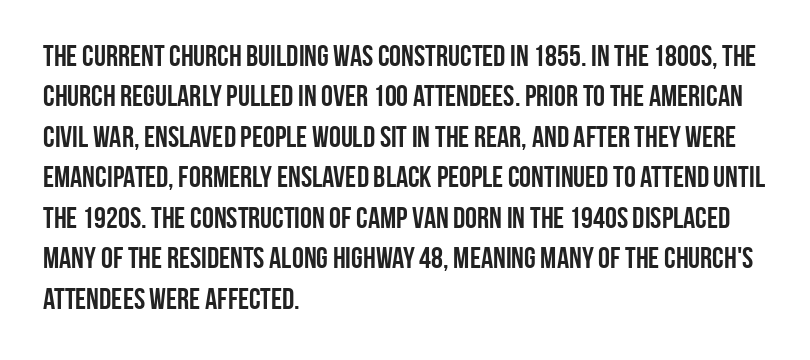
The image shows 30 px semibold, condensed sans-serif type, upright; set left-aligned, normal line spacing (1.35x), normal letter spacing, not underlined; low stroke contrast and a large x-height.
